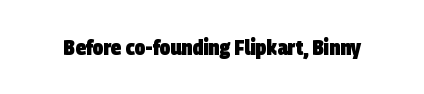
{"bold": "yes", "underline": "no", "letter_spacing": "normal", "letter_spacing_em": 0.0, "glyph_px": 21}
